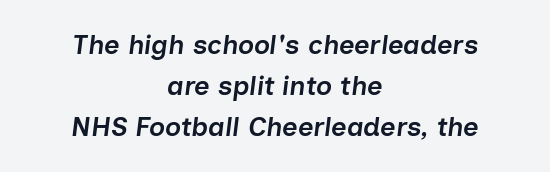
Q: Is the text bold? A: Semi-bold.
Q: Is the text italic (slanted)? A: Yes, it leans right by about 7 degrees.
Q: Is the text underlined? A: No.
Q: How is the paragraph aligned? A: Centered.
Q: Is the spacing between letters normal or unusually wide? A: Normal.
Q: Is the spacing between lines tight, normal or loose? A: Normal.
